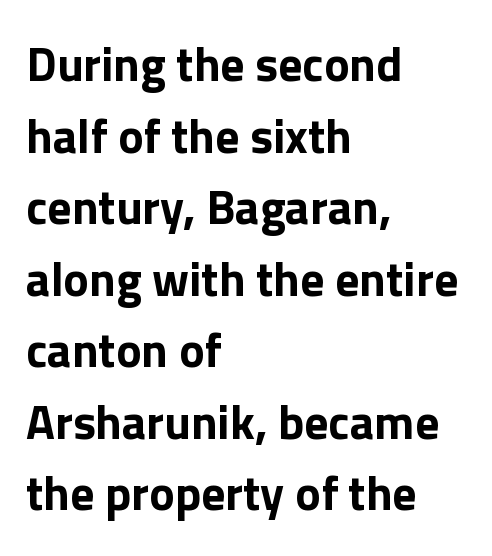
{"serif": "no", "italic": "no", "bold": "yes", "weight": "bold", "width": "normal", "x_height": "medium", "monospaced": "no", "underline": "no", "align": "left", "line_spacing": "normal", "line_spacing_ratio": 1.49, "letter_spacing": "normal", "letter_spacing_em": 0.0, "glyph_px": 48}
